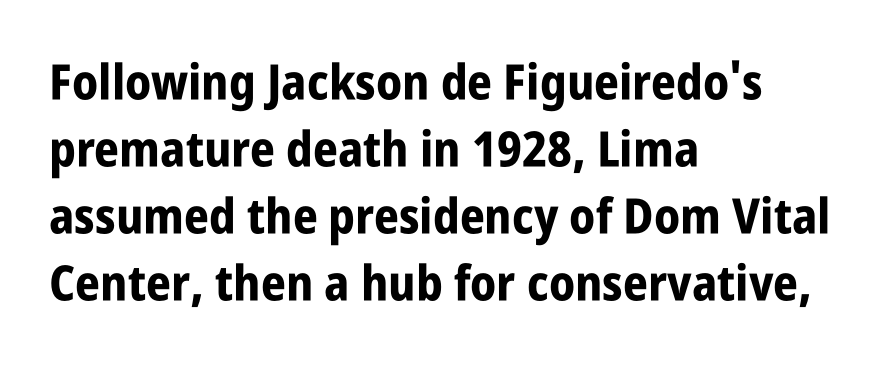
{"serif": "no", "italic": "no", "bold": "yes", "weight": "bold", "width": "condensed", "stroke_contrast": "low", "x_height": "large", "monospaced": "no", "underline": "no", "align": "left", "line_spacing": "normal", "line_spacing_ratio": 1.37, "letter_spacing": "normal", "letter_spacing_em": 0.0, "glyph_px": 49}
